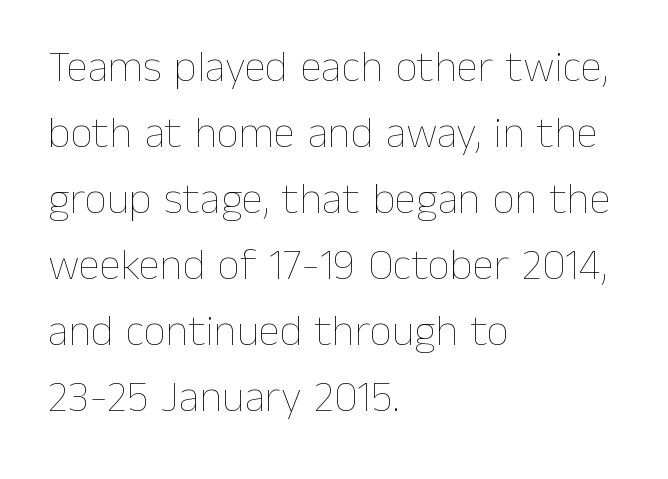
{"italic": "no", "bold": "no", "weight": "thin", "width": "normal", "stroke_contrast": "low", "x_height": "medium", "monospaced": "no", "underline": "no", "align": "left", "line_spacing": "normal", "line_spacing_ratio": 1.5, "letter_spacing": "normal", "letter_spacing_em": 0.0, "glyph_px": 44}
